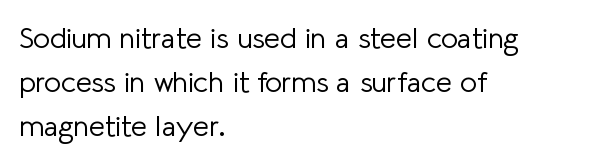
This sample has the flowing, uneven cadence of proportional lettering. Rule under the text: the space is simply empty. Unbolded letterforms with no extra heft. Whoever set this chose a conventional vertical rhythm. The rendering keeps characters at their native spacing. Do the letters lean? They stand straight.
